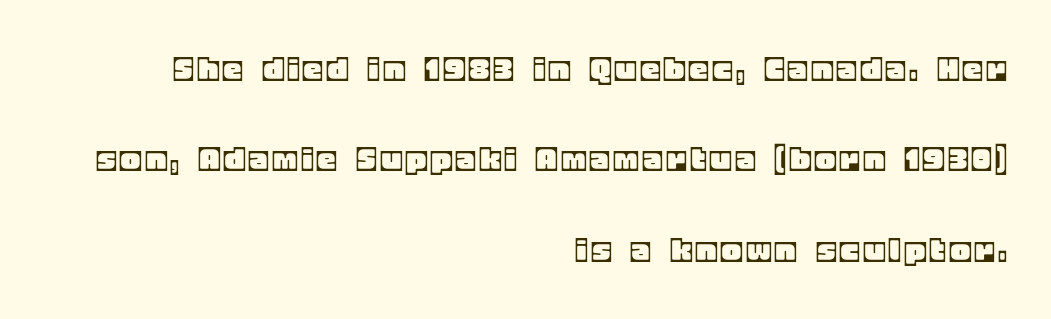
The image shows 37 px text type, upright; set right-aligned, loose line spacing (2.44x), not underlined; a large x-height.
